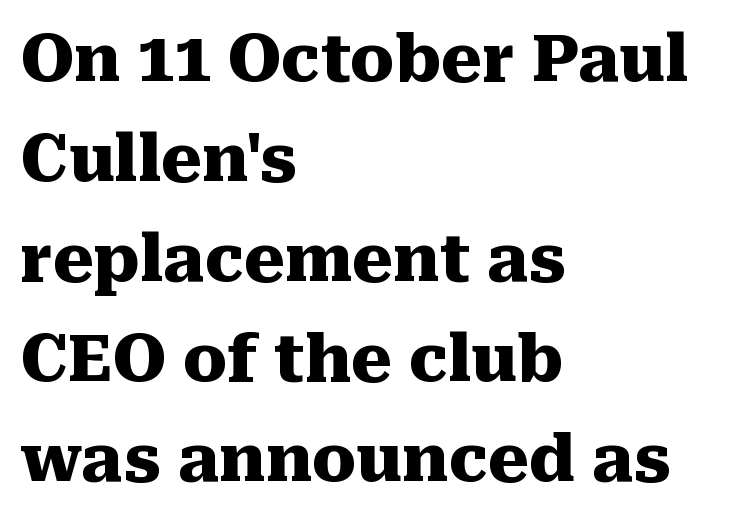
Q: Is the text bold? A: Yes.
Q: Is the text italic (slanted)? A: No, it is upright.
Q: Is the typeface a serif or a sans-serif typeface? A: Serif.
Q: Is the text underlined? A: No.
Q: How is the paragraph aligned? A: Left-aligned.
Q: Is the spacing between letters normal or unusually wide? A: Normal.
Q: Is the spacing between lines tight, normal or loose? A: Normal.
Q: Width (condensed, normal, or wide)? A: Normal.
Q: Stroke contrast? A: Medium.
Q: x-height? A: Medium.
Q: Monospaced? A: No.
